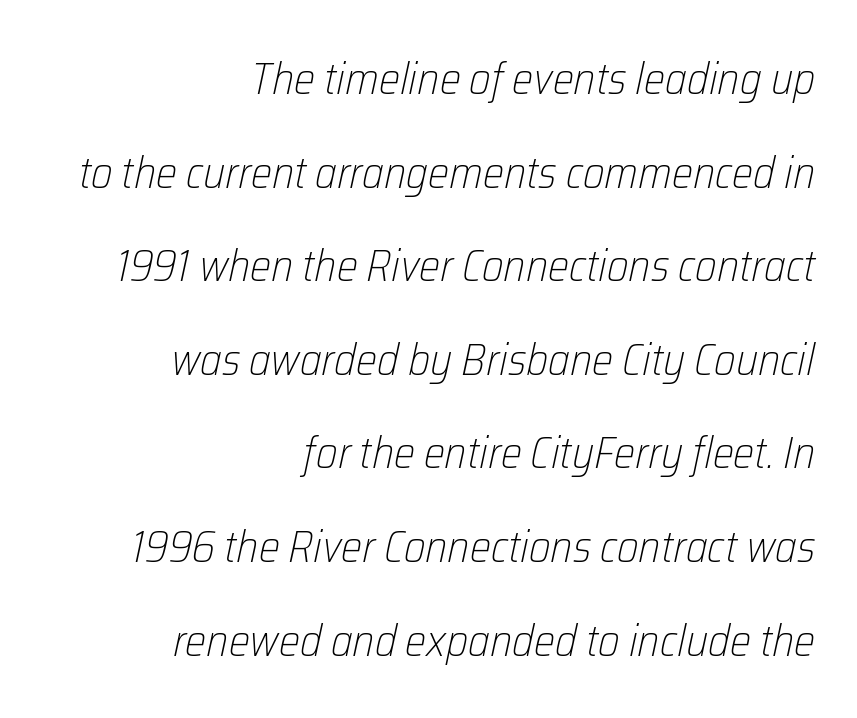
Q: Is the text bold? A: No.
Q: Is the text italic (slanted)? A: Yes, it leans right by about 12 degrees.
Q: Is the text underlined? A: No.
Q: How is the paragraph aligned? A: Right-aligned.
Q: Is the spacing between letters normal or unusually wide? A: Normal.
Q: Is the spacing between lines tight, normal or loose? A: Loose.
Q: Width (condensed, normal, or wide)? A: Condensed.
Q: Stroke contrast? A: Low.
Q: x-height? A: Medium.
Q: Monospaced? A: No.
